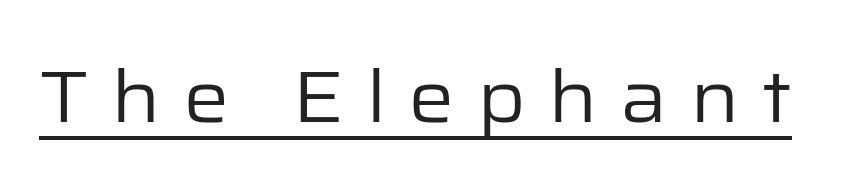
The image shows 73 px regular-weight sans-serif type, upright; set unusually wide letter spacing (+0.3 em), underlined; low stroke contrast and a medium x-height.
